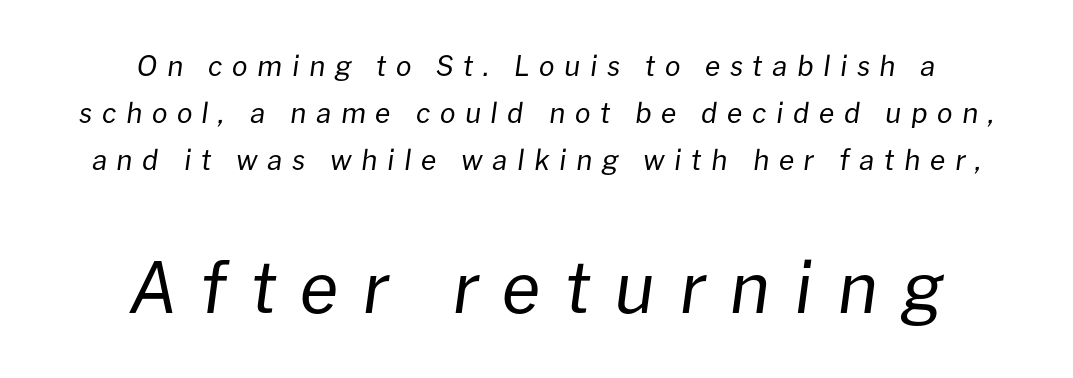
{"italic": "yes", "lean": "right", "slant_degrees": 8, "bold": "no", "weight": "regular", "width": "normal", "stroke_contrast": "low", "x_height": "medium", "monospaced": "no", "underline": "no", "align": "center", "line_spacing": "normal", "line_spacing_ratio": 1.68, "letter_spacing": "wide", "letter_spacing_em": 0.34, "larger_block": "second", "size_ratio": 2.5, "glyph_px": 70}
